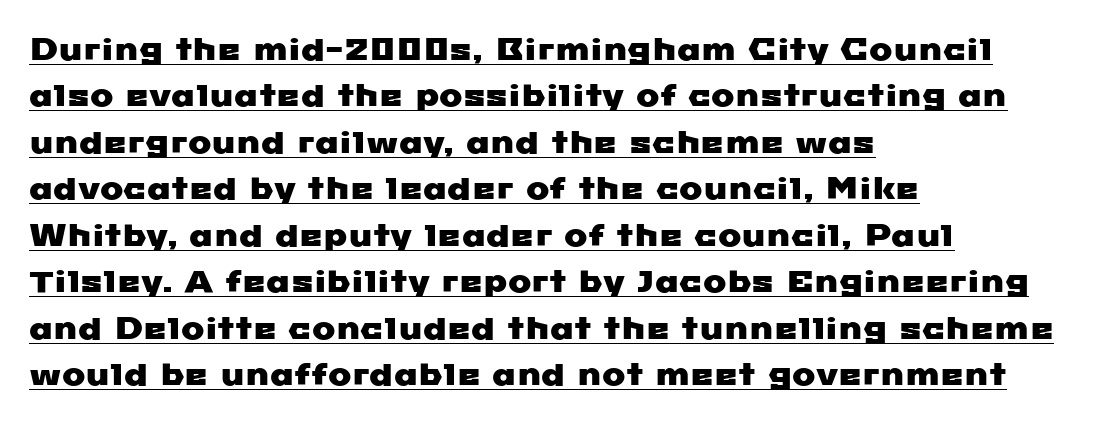
The image shows 31 px wide sans-serif type; set left-aligned, normal line spacing (1.5x), normal letter spacing, underlined; low stroke contrast and a medium x-height.
